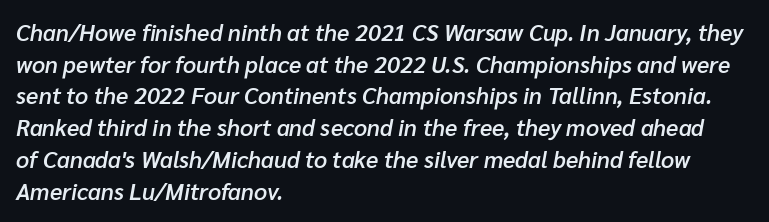
{"italic": "yes", "lean": "right", "slant_degrees": 10, "bold": "semi", "underline": "no", "align": "left", "line_spacing": "normal", "line_spacing_ratio": 1.38, "letter_spacing": "normal", "letter_spacing_em": 0.0, "glyph_px": 23}
